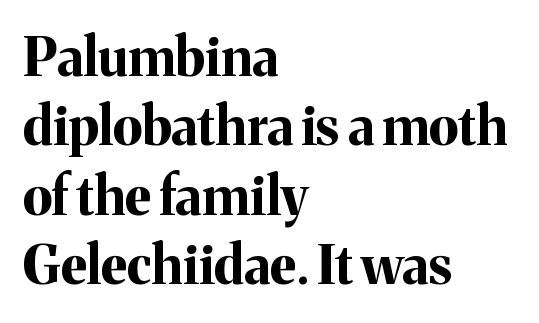
Rendered with straight, roman letterforms. Notice how thick the strokes are: this is what a full bold looks like. Nobody drew a line under any word here. Casual observation: everything's shoved over to the left. This sample has the flowing, uneven cadence of proportional lettering.
